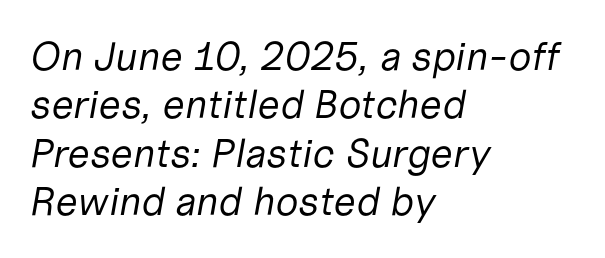
{"italic": "yes", "lean": "right", "slant_degrees": 10, "bold": "no", "weight": "regular", "width": "normal", "stroke_contrast": "low", "x_height": "medium", "monospaced": "no", "underline": "no", "align": "left", "line_spacing_ratio": 1.21, "letter_spacing": "normal", "letter_spacing_em": 0.0, "glyph_px": 40}
